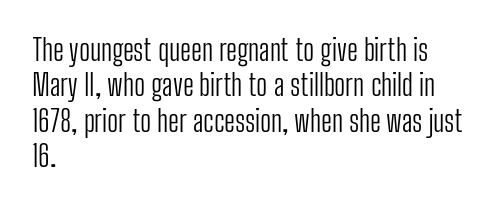
Q: Is the text bold? A: No.
Q: Is the text italic (slanted)? A: No, it is upright.
Q: Is the typeface a serif or a sans-serif typeface? A: Sans-serif.
Q: Is the text underlined? A: No.
Q: How is the paragraph aligned? A: Left-aligned.
Q: Is the spacing between letters normal or unusually wide? A: Normal.
Q: Width (condensed, normal, or wide)? A: Condensed.
Q: Stroke contrast? A: Low.
Q: x-height? A: Medium.
Q: Monospaced? A: No.
